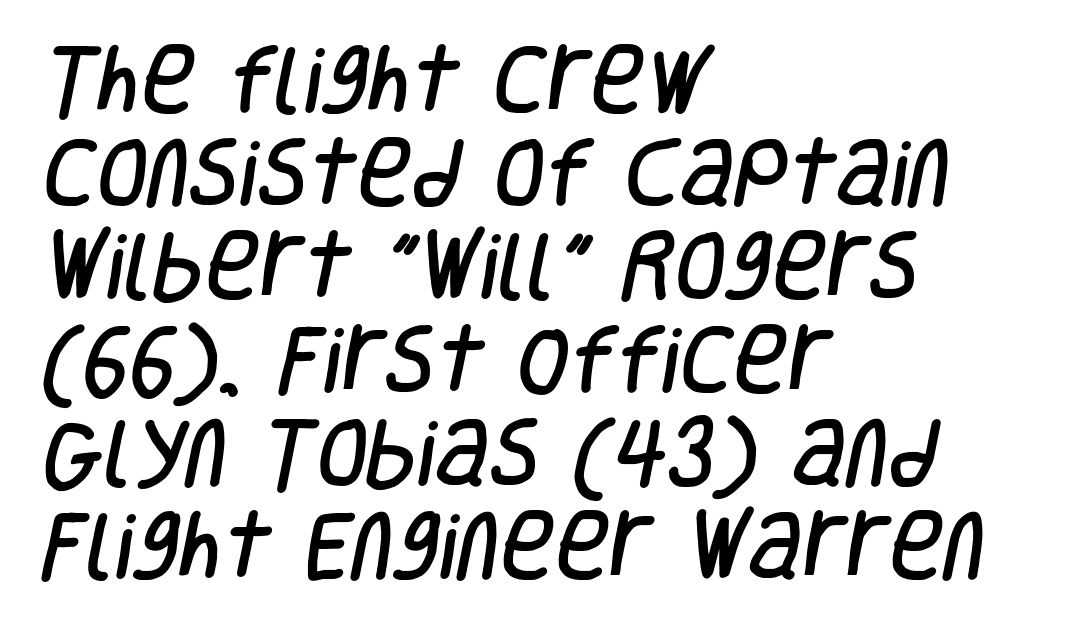
{"serif": "no", "width": "condensed", "stroke_contrast": "low", "x_height": "large", "monospaced": "no", "underline": "no", "align": "left", "line_spacing": "normal", "line_spacing_ratio": 1.26, "letter_spacing": "normal", "letter_spacing_em": 0.0, "glyph_px": 74}
